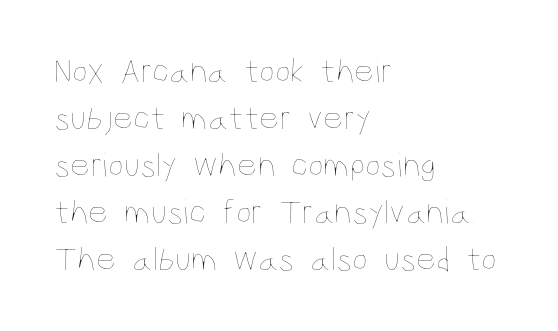
Character widths vary here, with narrow letters taking less room than wide ones. Characters remain perfectly vertical along every line. Ink coverage per letter is moderate at most. Nobody drew a line under any word here. Reading down the column, the eye jumps a familiar distance to each next line.
